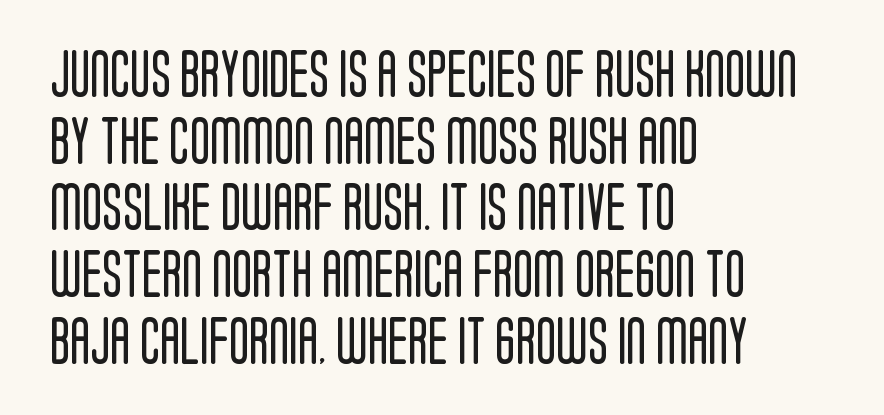
The image shows 47 px regular-weight, condensed sans-serif type, upright; set left-aligned, normal line spacing (1.42x), normal letter spacing, not underlined; low stroke contrast and a large x-height.
